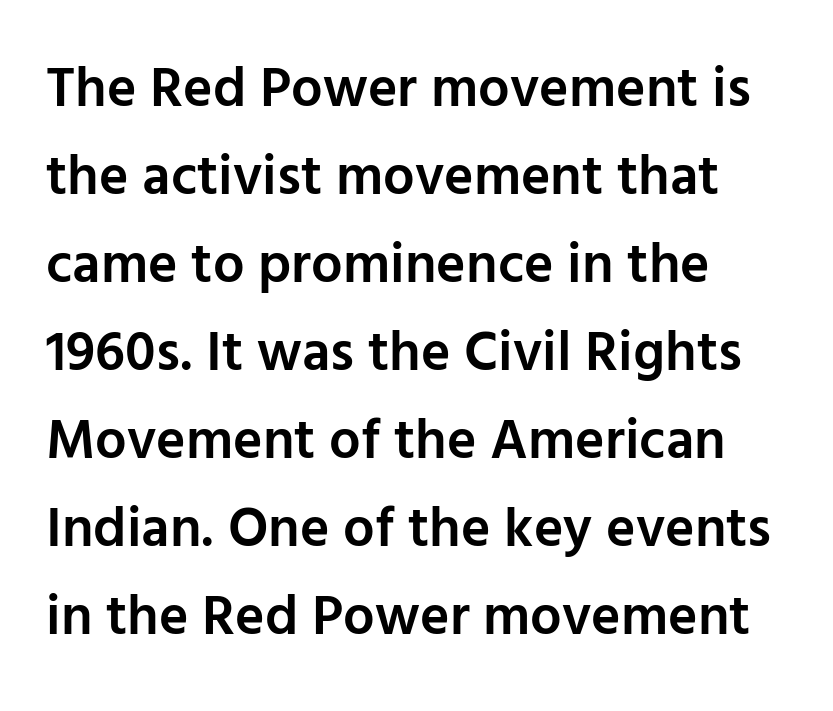
Underlining? Definitely not there. Line starts are locked; line ends wander. Stroke thickness is moderately raised; the sample reads as semibold. A normal amount of white space separates one row of letters from the next. Is this a fixed-width face? No — the glyphs have proportional, varying widths. Caption: standard tracking, unaltered.
